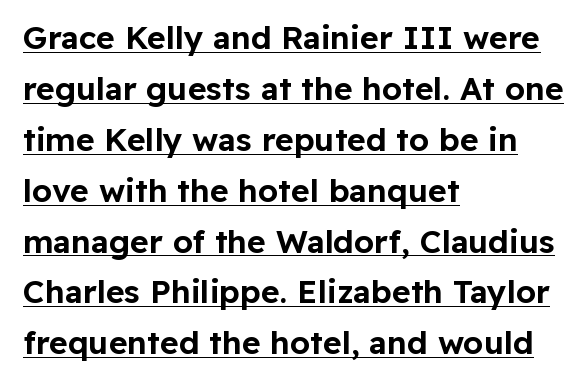
The rendering uses natural spacing where letterforms have individual widths. Designer's note — italics off, roman on. The font family rendered here belongs to the sans-serif group. Evenly set lines give the paragraph a standard silhouette.
